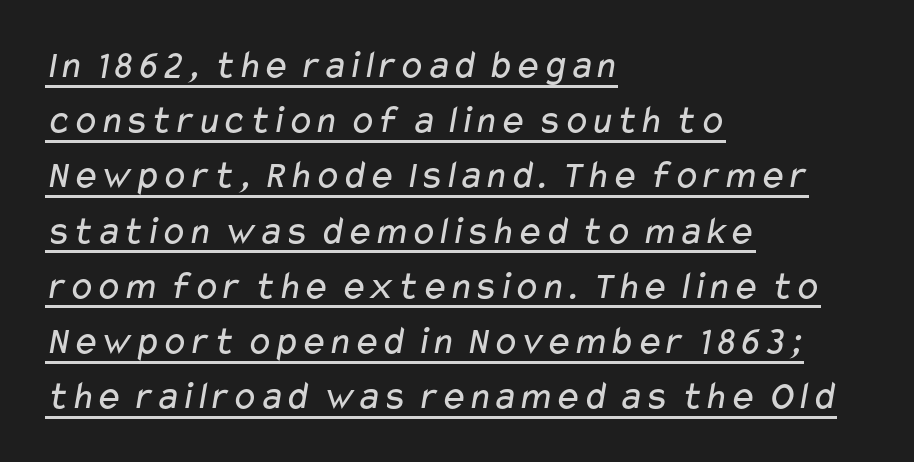
Q: Is the text bold? A: No.
Q: Is the typeface a serif or a sans-serif typeface? A: Sans-serif.
Q: Is the text underlined? A: Yes.
Q: How is the paragraph aligned? A: Left-aligned.
Q: Is the spacing between letters normal or unusually wide? A: Normal.
Q: Is the spacing between lines tight, normal or loose? A: Normal.
Q: Width (condensed, normal, or wide)? A: Wide.
Q: Stroke contrast? A: Low.
Q: x-height? A: Medium.
Q: Monospaced? A: No.
